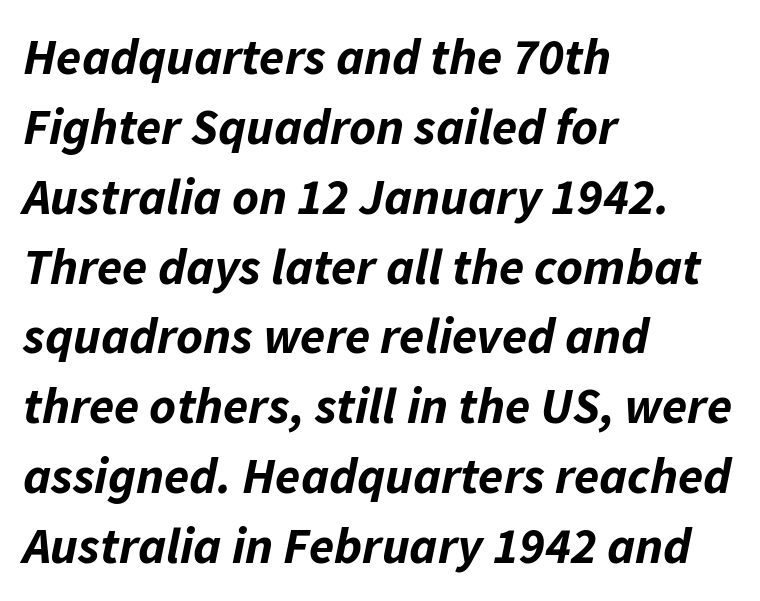
The image shows 51 px bold type, italic (leaning right); set left-aligned, normal line spacing (1.37x), normal letter spacing, not underlined; low stroke contrast and a medium x-height.
